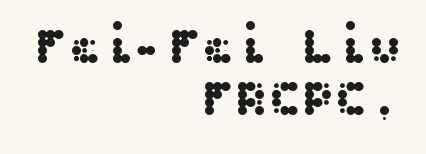
The image shows 50 px wide sans-serif type, upright; set right-aligned, tight line spacing (1.05x), normal letter spacing, not underlined; medium stroke contrast and a medium x-height.
